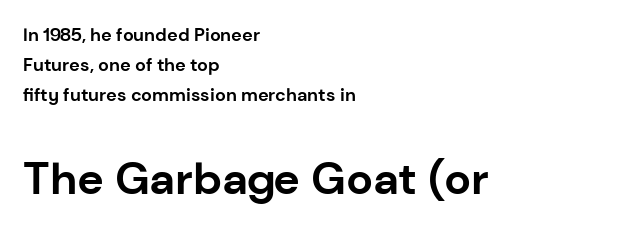
{"serif": "no", "italic": "no", "bold": "yes", "weight": "bold", "width": "normal", "stroke_contrast": "low", "x_height": "medium", "monospaced": "no", "underline": "no", "align": "left", "line_spacing": "normal", "line_spacing_ratio": 1.66, "letter_spacing": "normal", "letter_spacing_em": 0.0, "larger_block": "second", "size_ratio": 2.5, "glyph_px": 45}
